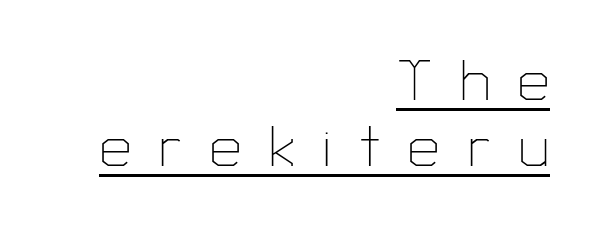
Note the varied advance widths — an 'i' is clearly narrower than an 'm'. Posture: vertical. The lettering is marked with a stroke running underneath it. The font is comparable to plain body text, perhaps lighter.
